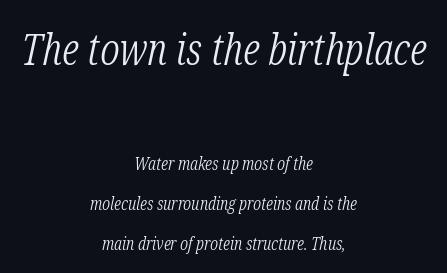
Q: Is the text bold? A: No.
Q: Is the text italic (slanted)? A: Yes, it leans right by about 12 degrees.
Q: Is the typeface a serif or a sans-serif typeface? A: Serif.
Q: Is the text underlined? A: No.
Q: How is the paragraph aligned? A: Centered.
Q: Is the spacing between letters normal or unusually wide? A: Normal.
Q: Is the spacing between lines tight, normal or loose? A: Loose.
Q: Which block of text is set in a larger size, the first (top) or the second (bottom)? A: The first (top) one.
Q: Width (condensed, normal, or wide)? A: Condensed.
Q: Stroke contrast? A: Low.
Q: x-height? A: Medium.
Q: Monospaced? A: No.
